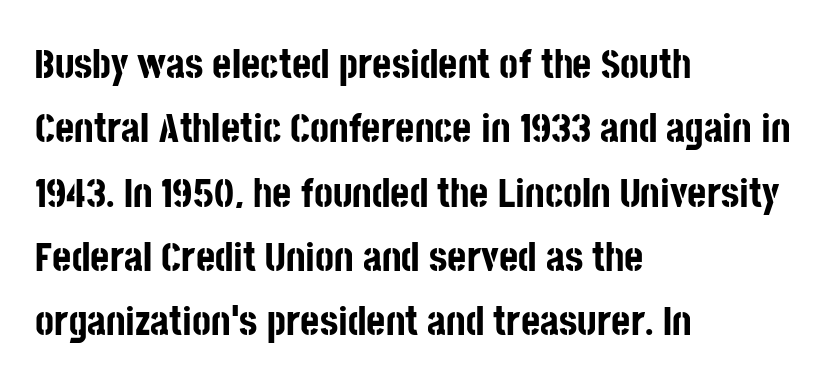
{"serif": "no", "italic": "no", "bold": "yes", "weight": "bold", "width": "condensed", "stroke_contrast": "low", "x_height": "large", "monospaced": "no", "underline": "no", "align": "left", "line_spacing": "normal", "line_spacing_ratio": 1.57, "letter_spacing": "normal", "letter_spacing_em": 0.0, "glyph_px": 41}
